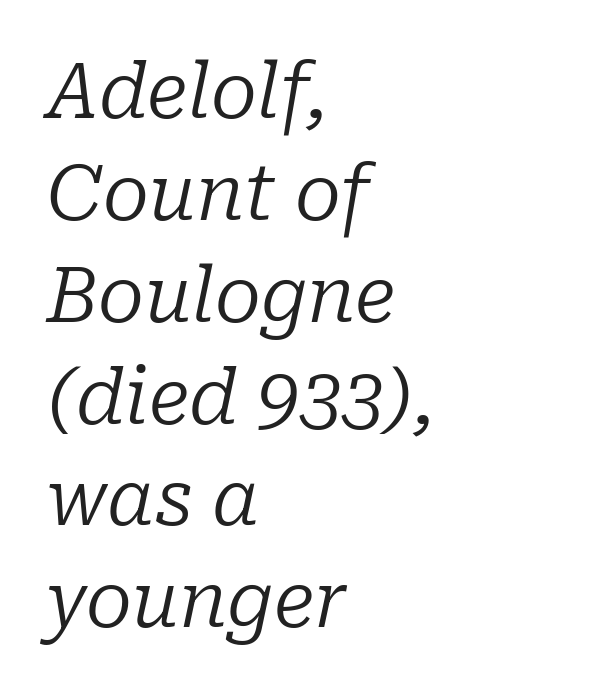
Q: Is the text bold? A: No.
Q: Is the text italic (slanted)? A: Yes, it leans right by about 10 degrees.
Q: Is the typeface a serif or a sans-serif typeface? A: Serif.
Q: Is the text underlined? A: No.
Q: How is the paragraph aligned? A: Left-aligned.
Q: Is the spacing between letters normal or unusually wide? A: Normal.
Q: Is the spacing between lines tight, normal or loose? A: Normal.
Q: Width (condensed, normal, or wide)? A: Normal.
Q: Stroke contrast? A: Low.
Q: x-height? A: Medium.
Q: Monospaced? A: No.
